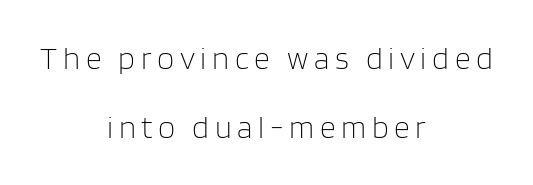
{"serif": "no", "italic": "no", "bold": "no", "weight": "light", "width": "normal", "stroke_contrast": "low", "x_height": "large", "monospaced": "no", "underline": "no", "align": "center", "line_spacing": "loose", "line_spacing_ratio": 2.22, "glyph_px": 31}
